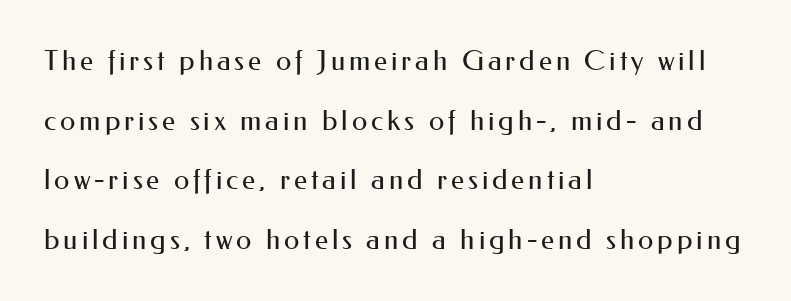
Whoever set this chose breathing room over compactness in the vertical rhythm. The rendering uses natural spacing where letterforms have individual widths. The passage shown is typeset with a sans-serif family. Any mark beneath the type? The region is blank.
